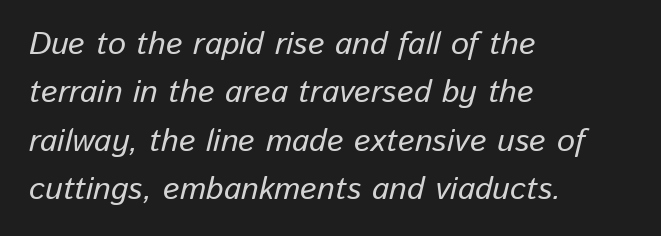
Q: Is the text italic (slanted)? A: Yes, it leans right by about 13 degrees.
Q: Is the text underlined? A: No.
Q: How is the paragraph aligned? A: Left-aligned.
Q: Is the spacing between letters normal or unusually wide? A: Normal.
Q: Is the spacing between lines tight, normal or loose? A: Normal.
Q: Width (condensed, normal, or wide)? A: Normal.
Q: Stroke contrast? A: Low.
Q: x-height? A: Medium.
Q: Monospaced? A: No.
